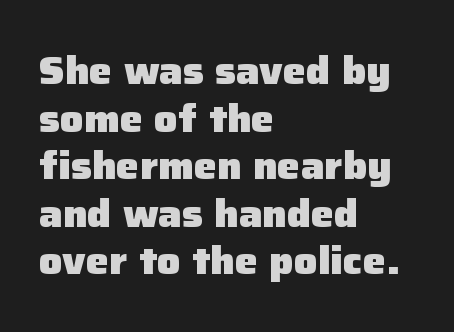
{"serif": "no", "italic": "no", "bold": "yes", "weight": "heavy", "width": "normal", "stroke_contrast": "low", "x_height": "medium", "monospaced": "no", "underline": "no", "align": "left", "line_spacing_ratio": 1.22, "letter_spacing": "normal", "letter_spacing_em": 0.0, "glyph_px": 39}
